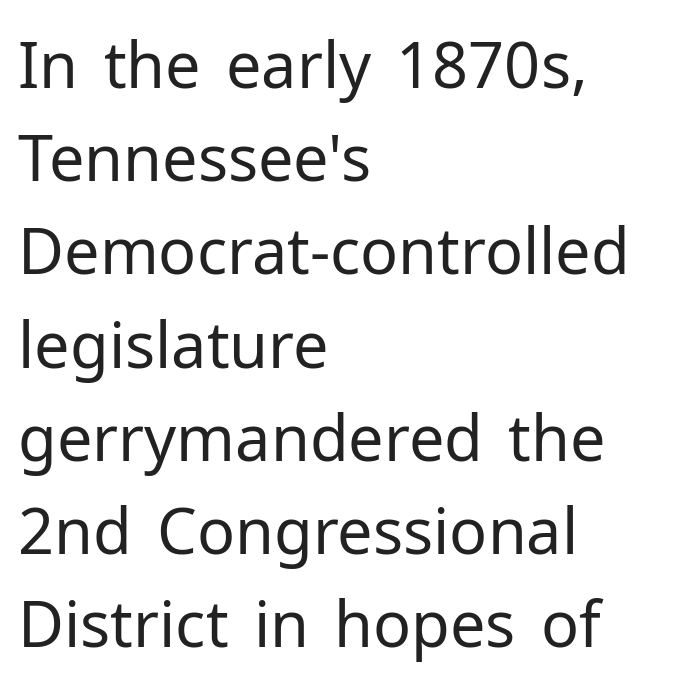
The image shows 63 px regular-weight sans-serif type, upright; set left-aligned, normal line spacing (1.48x), normal letter spacing, not underlined; low stroke contrast and a medium x-height.
